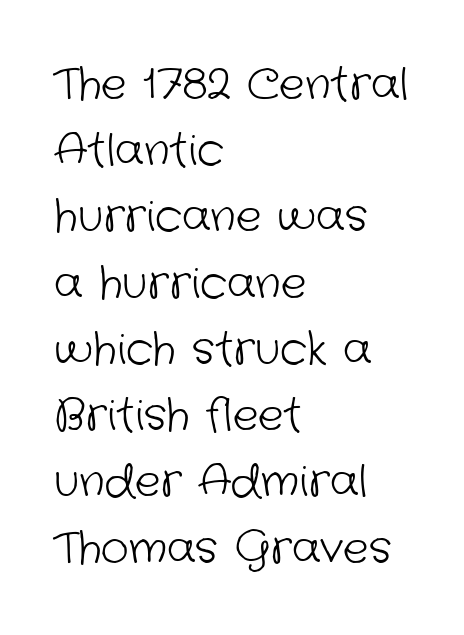
The image shows 43 px light sans-serif type; set left-aligned, normal line spacing (1.54x), normal letter spacing, not underlined; low stroke contrast and a medium x-height.
